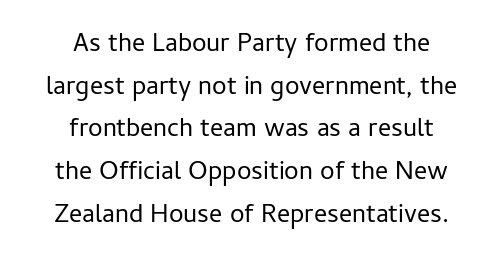
{"italic": "no", "bold": "no", "underline": "no", "align": "center", "line_spacing": "normal", "line_spacing_ratio": 1.64, "letter_spacing": "normal", "letter_spacing_em": 0.0, "glyph_px": 26}
